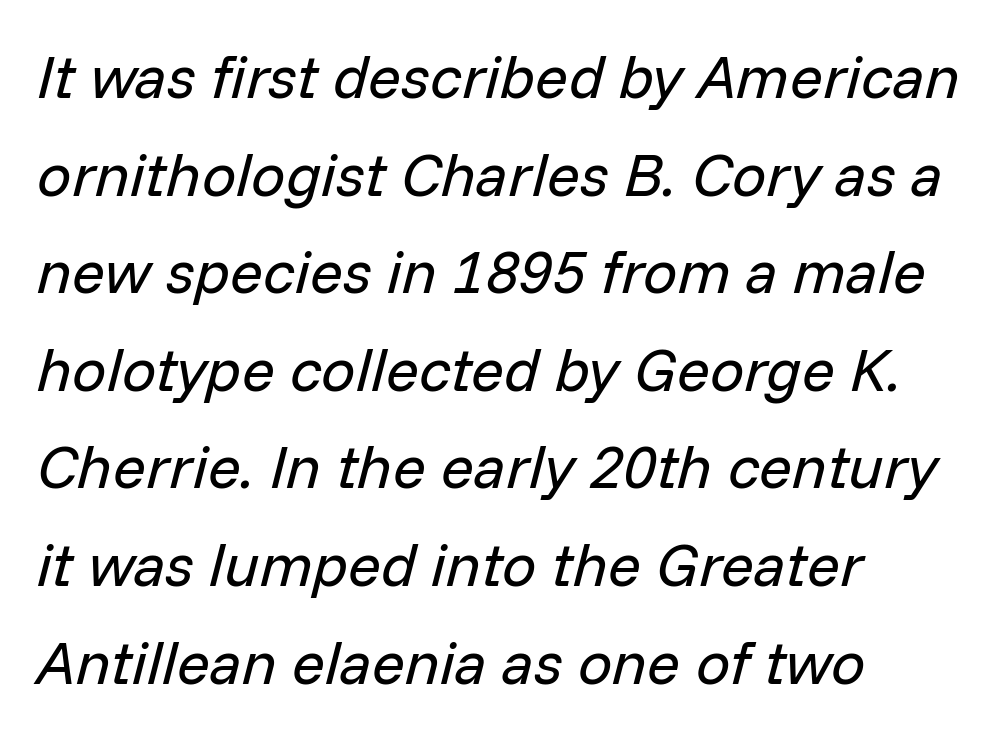
The image shows 61 px regular-weight type, italic (leaning right); set left-aligned, normal line spacing (1.6x), normal letter spacing, not underlined; low stroke contrast and a medium x-height.
